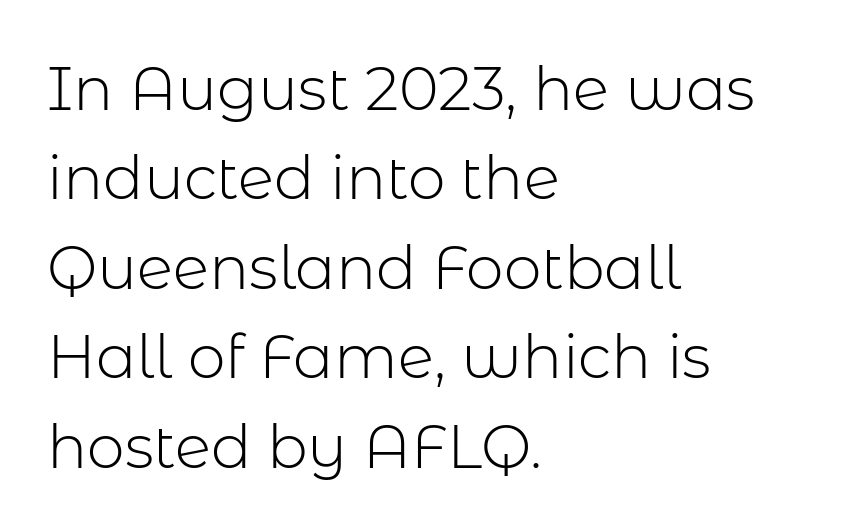
{"serif": "no", "italic": "no", "bold": "no", "weight": "light", "width": "normal", "stroke_contrast": "low", "x_height": "medium", "monospaced": "no", "underline": "no", "align": "left", "line_spacing": "normal", "line_spacing_ratio": 1.49, "letter_spacing": "normal", "letter_spacing_em": 0.0, "glyph_px": 60}
